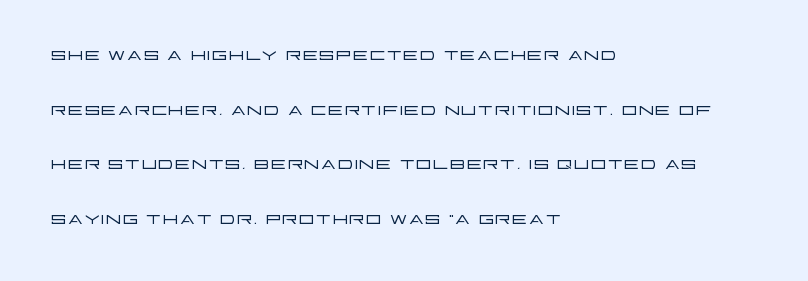
You could fit nearly another row in the gap between these rows. Designer's note — italics off, roman on. One-word summary of the alignment: left. The foot of each line stays bare and open.
